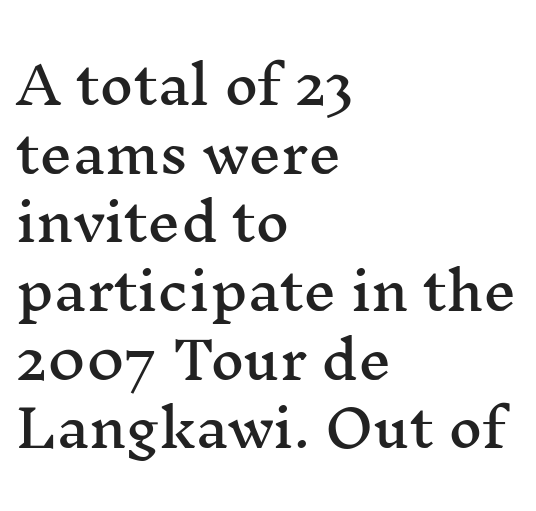
{"serif": "yes", "italic": "no", "width": "wide", "stroke_contrast": "medium", "x_height": "medium", "monospaced": "no", "underline": "no", "align": "left", "line_spacing": "normal", "line_spacing_ratio": 1.32, "letter_spacing": "normal", "letter_spacing_em": 0.0, "glyph_px": 52}
